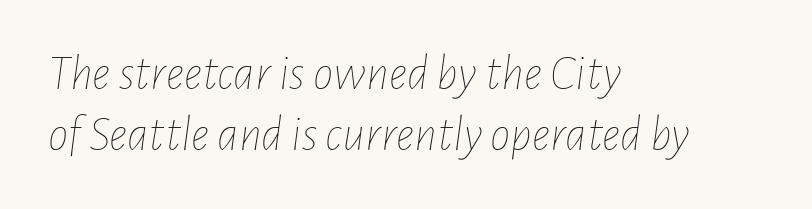
Q: Is the text bold? A: No.
Q: Is the text italic (slanted)? A: Yes, it leans right by about 7 degrees.
Q: Is the text underlined? A: No.
Q: How is the paragraph aligned? A: Left-aligned.
Q: Is the spacing between letters normal or unusually wide? A: Normal.
Q: Width (condensed, normal, or wide)? A: Condensed.
Q: Stroke contrast? A: Low.
Q: x-height? A: Medium.
Q: Monospaced? A: No.
